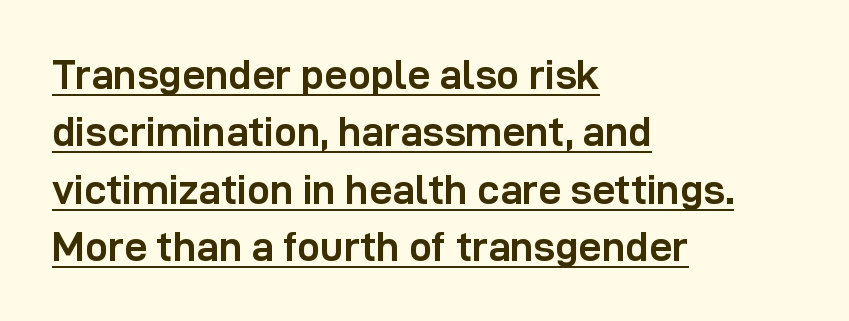
In terms of letterspacing, this is plain default setting. Each letter keeps its own natural width here, so spacing adapts to shape. Rendered with straight, roman letterforms. In designer terms, the underline attribute is active on this setting.
